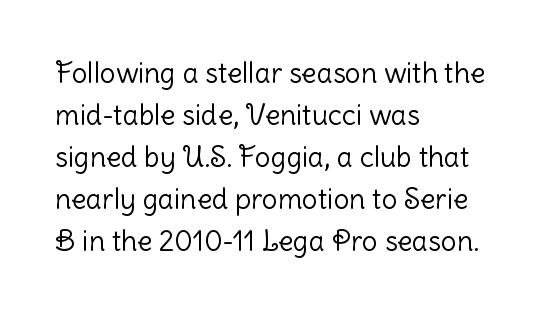
{"serif": "no", "italic": "no", "bold": "no", "weight": "light", "width": "normal", "stroke_contrast": "low", "x_height": "medium", "monospaced": "no", "underline": "no", "align": "left", "line_spacing": "normal", "line_spacing_ratio": 1.5, "letter_spacing": "normal", "letter_spacing_em": 0.0, "glyph_px": 28}
